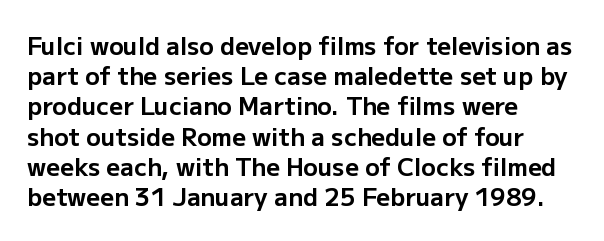
The ragged edge is on the right, which tells us the setting is flush left. The space beneath each line is pristine and unruled. This rendering leaves character spacing at its baseline value. The passage shown stacks its lines at a standard gap. Italic? Not at all — the glyphs are vertical. Emphasis by weight is at full strength: bold.
